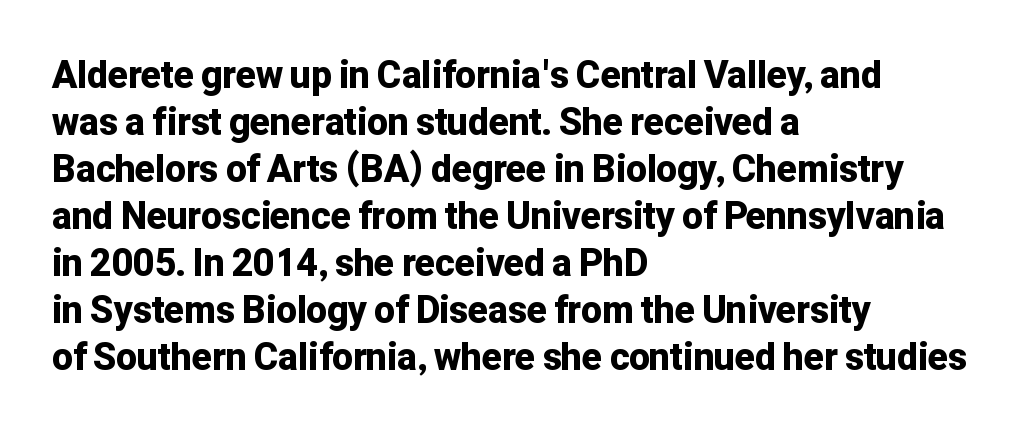
The image shows 37 px bold sans-serif type, upright; set left-aligned, normal line spacing (1.27x), normal letter spacing, not underlined; low stroke contrast and a medium x-height.
